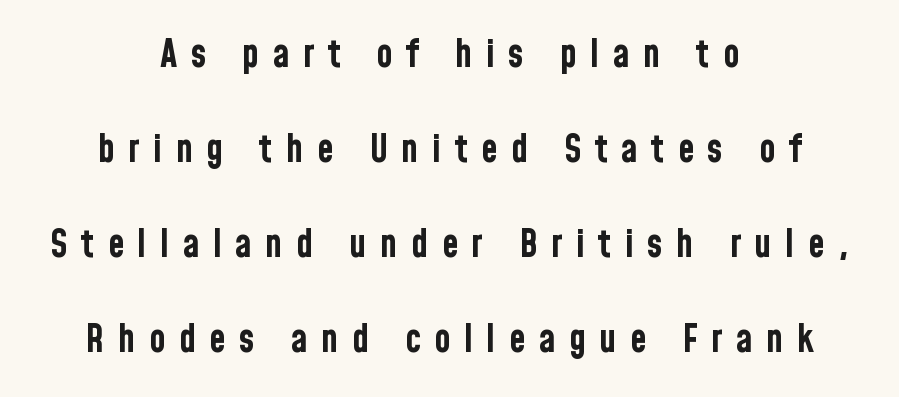
Q: Is the text bold? A: Yes.
Q: Is the text italic (slanted)? A: No, it is upright.
Q: Is the typeface a serif or a sans-serif typeface? A: Sans-serif.
Q: Is the text underlined? A: No.
Q: How is the paragraph aligned? A: Centered.
Q: Is the spacing between letters normal or unusually wide? A: Unusually wide.
Q: Is the spacing between lines tight, normal or loose? A: Loose.
Q: Width (condensed, normal, or wide)? A: Condensed.
Q: Stroke contrast? A: Low.
Q: x-height? A: Medium.
Q: Monospaced? A: No.
